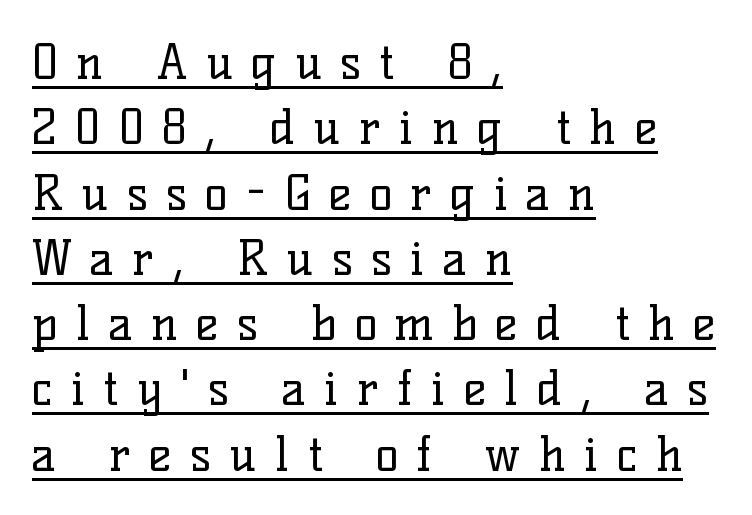
The lines sit at an ordinary, default distance from one another. Students, note that the glyphs here are deliberately spaced far apart. Weight: regular or lighter. Nope, not italic — everything's standing straight. This sample has the flowing, uneven cadence of proportional lettering.
